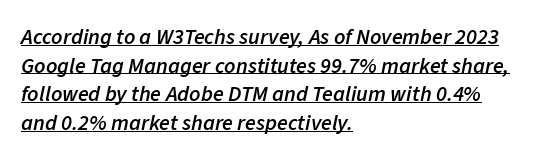
Q: Is the text bold? A: Semi-bold.
Q: Is the text italic (slanted)? A: Yes, it leans right by about 11 degrees.
Q: Is the text underlined? A: Yes.
Q: How is the paragraph aligned? A: Left-aligned.
Q: Is the spacing between letters normal or unusually wide? A: Normal.
Q: Is the spacing between lines tight, normal or loose? A: Normal.
